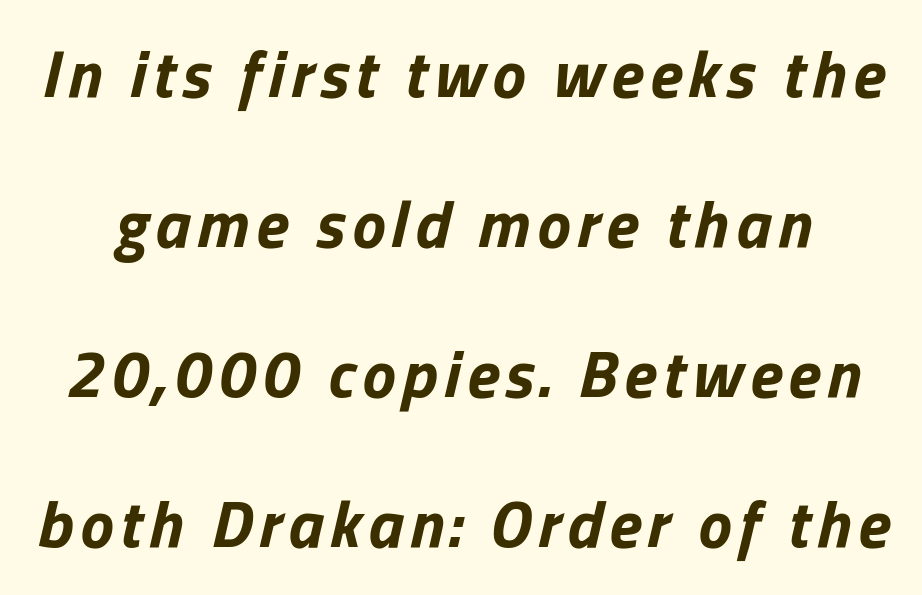
{"italic": "yes", "lean": "right", "slant_degrees": 13, "bold": "yes", "weight": "bold", "width": "normal", "stroke_contrast": "low", "x_height": "medium", "monospaced": "no", "underline": "no", "line_spacing": "loose", "line_spacing_ratio": 2.24, "glyph_px": 67}
